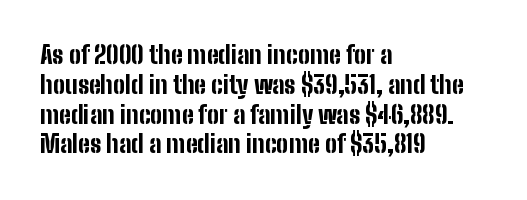
The image shows 24 px bold type, upright; set left-aligned, line spacing 1.24x, normal letter spacing, not underlined.
